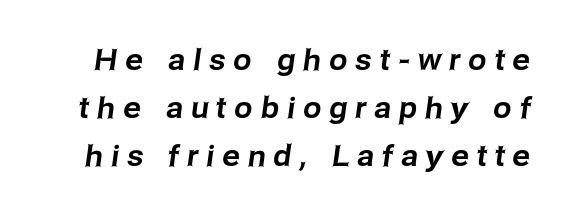
Q: Is the typeface a serif or a sans-serif typeface? A: Sans-serif.
Q: Is the text underlined? A: No.
Q: Is the spacing between letters normal or unusually wide? A: Unusually wide.
Q: Is the spacing between lines tight, normal or loose? A: Normal.
Q: Width (condensed, normal, or wide)? A: Normal.
Q: Stroke contrast? A: Low.
Q: x-height? A: Medium.
Q: Monospaced? A: No.
